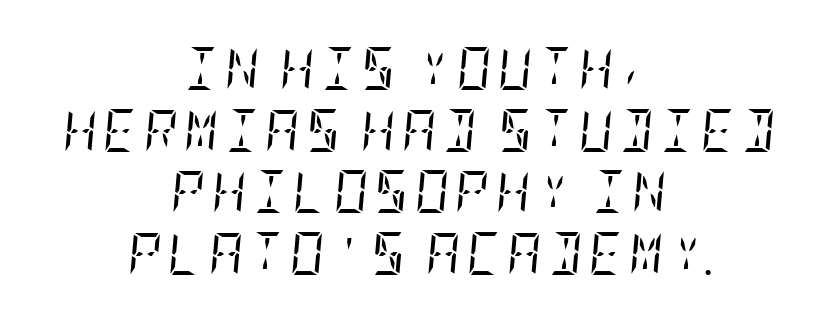
No letter is thick-stroked: the sample isn't bold. Each row of text sits above clean, open space. In terms of posture, this sample is oblique. This rendering uses center alignment, leaving both contours irregular but symmetric. How would I describe the line gaps? Plain and ordinary.
